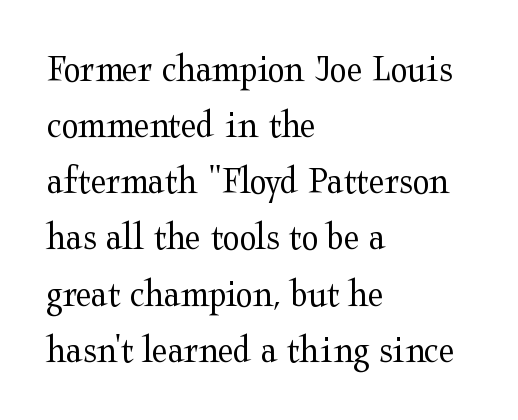
The image shows 39 px regular-weight, wide serif type, upright; set left-aligned, normal line spacing (1.44x), normal letter spacing, not underlined; medium stroke contrast and a medium x-height.
